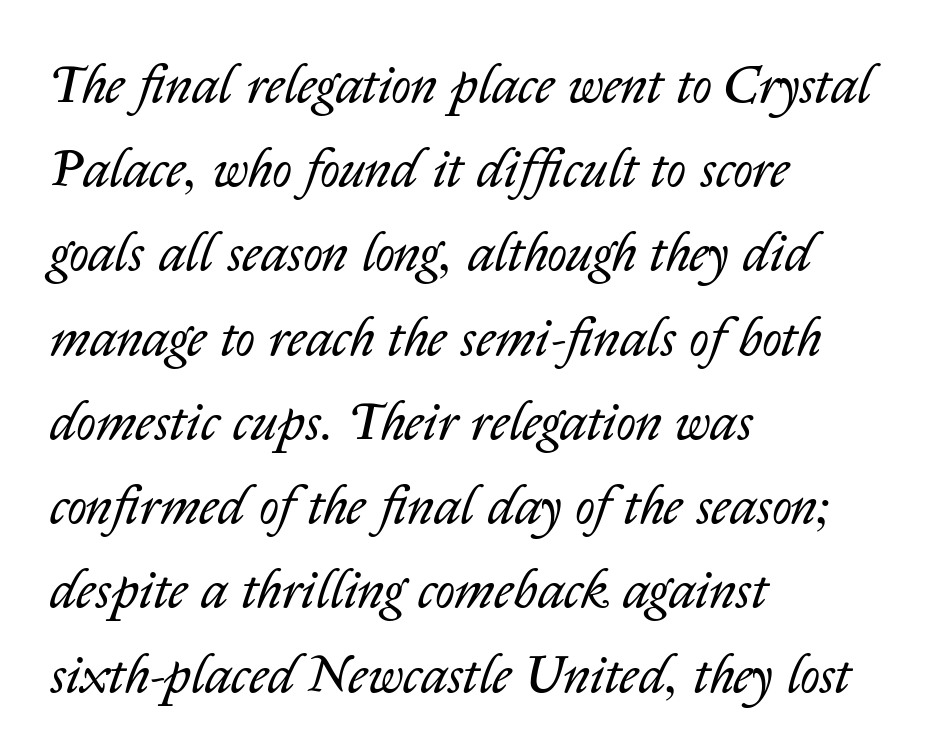
The image shows 54 px regular-weight type, italic (leaning right); set left-aligned, normal line spacing (1.56x), normal letter spacing, not underlined; low stroke contrast and a medium x-height.
